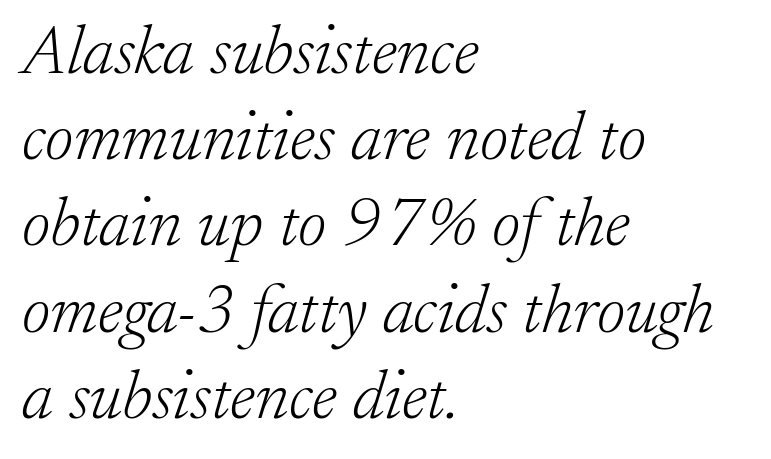
{"serif": "yes", "italic": "yes", "lean": "right", "slant_degrees": 17, "bold": "no", "weight": "light", "width": "normal", "stroke_contrast": "low", "x_height": "small", "monospaced": "no", "underline": "no", "align": "left", "line_spacing": "normal", "line_spacing_ratio": 1.25, "letter_spacing": "normal", "letter_spacing_em": 0.0, "glyph_px": 69}
